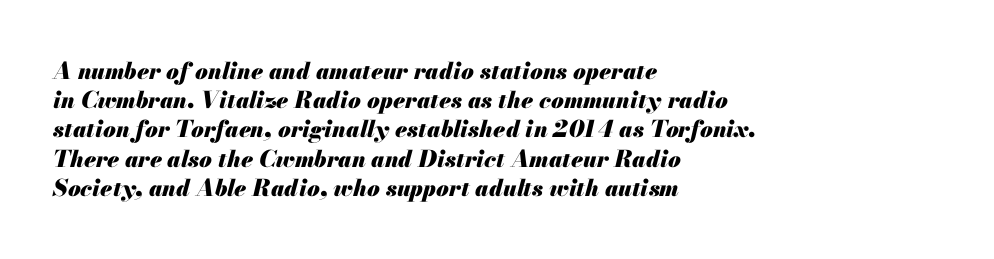
The image shows 23 px bold type, italic (leaning right); set left-aligned, normal line spacing (1.27x), normal letter spacing, not underlined.
